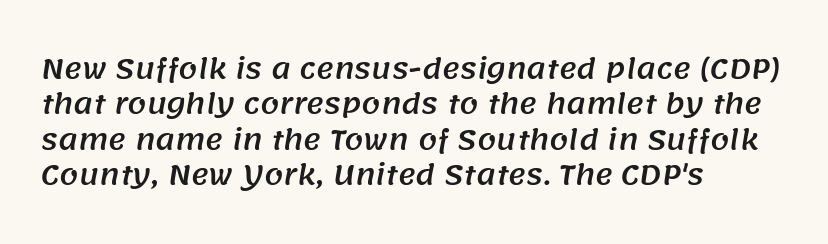
Leftover space on each line is placed entirely after the last word. Short note: letters normally spaced. The zone under the glyphs is completely vacant. What's the leading like? Ordinary, nothing unusual.
